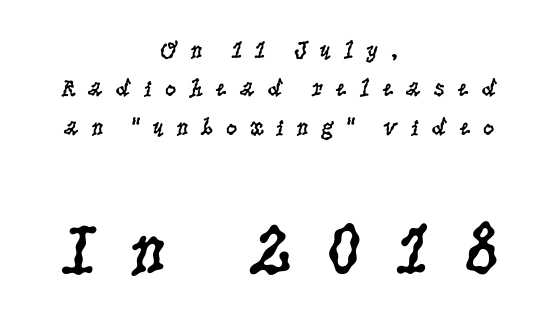
{"serif": "yes", "bold": "no", "weight": "regular", "width": "condensed", "stroke_contrast": "low", "x_height": "large", "monospaced": "no", "underline": "no", "align": "center", "line_spacing": "normal", "line_spacing_ratio": 1.54, "letter_spacing": "wide", "letter_spacing_em": 0.46, "larger_block": "second", "size_ratio": 2.96, "glyph_px": 74}
